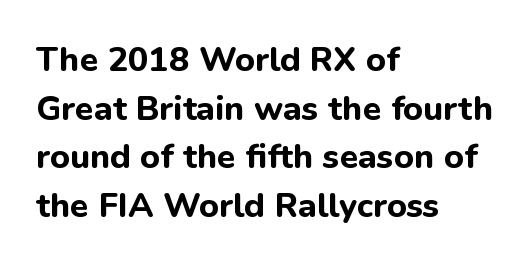
The image shows 34 px bold sans-serif type, upright; set left-aligned, normal line spacing (1.43x), normal letter spacing, not underlined; low stroke contrast and a medium x-height.
